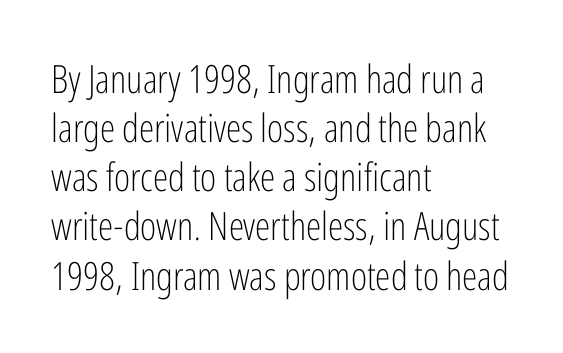
{"serif": "no", "italic": "no", "bold": "no", "weight": "light", "width": "condensed", "stroke_contrast": "low", "x_height": "medium", "monospaced": "no", "underline": "no", "align": "left", "line_spacing": "normal", "line_spacing_ratio": 1.26, "letter_spacing": "normal", "letter_spacing_em": 0.0, "glyph_px": 39}
